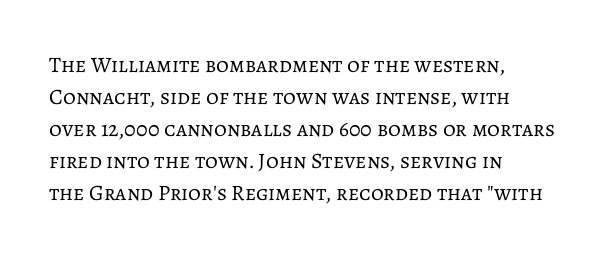
The image shows 22 px text type, upright; set left-aligned, normal line spacing (1.45x), normal letter spacing, not underlined.
